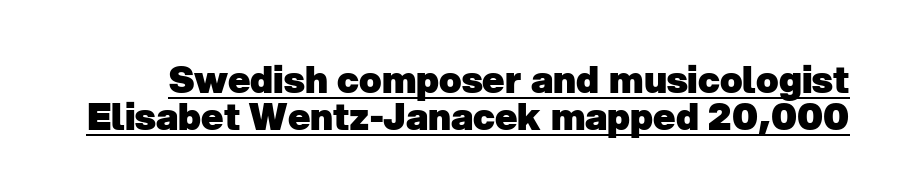
The image shows 37 px heavy sans-serif type; set tight line spacing (1.01x), normal letter spacing, underlined; low stroke contrast and a medium x-height.
